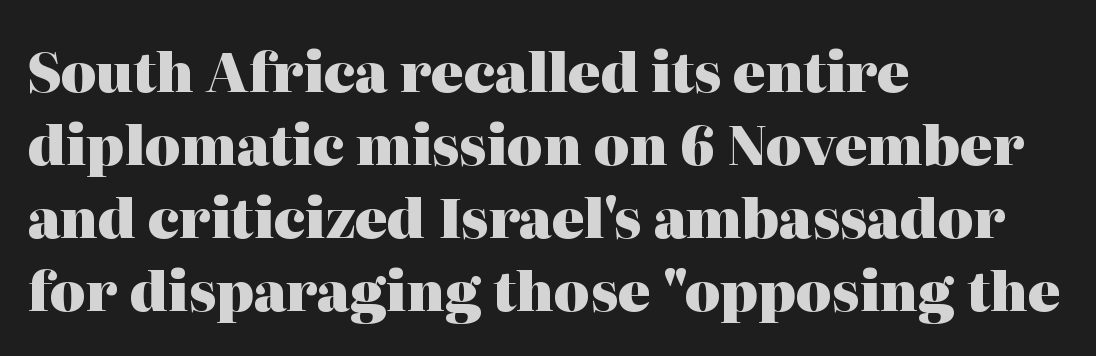
Q: Is the text bold? A: Yes.
Q: Is the text italic (slanted)? A: No, it is upright.
Q: Is the typeface a serif or a sans-serif typeface? A: Serif.
Q: Is the text underlined? A: No.
Q: How is the paragraph aligned? A: Left-aligned.
Q: Is the spacing between letters normal or unusually wide? A: Normal.
Q: Is the spacing between lines tight, normal or loose? A: Normal.
Q: Width (condensed, normal, or wide)? A: Normal.
Q: Stroke contrast? A: High.
Q: x-height? A: Medium.
Q: Monospaced? A: No.
